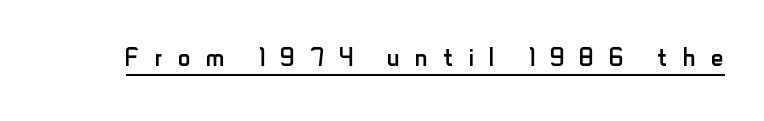
Q: Is the text bold? A: No.
Q: Is the text italic (slanted)? A: No, it is upright.
Q: Is the typeface a serif or a sans-serif typeface? A: Sans-serif.
Q: Is the text underlined? A: Yes.
Q: Is the spacing between letters normal or unusually wide? A: Unusually wide.
Q: Width (condensed, normal, or wide)? A: Condensed.
Q: Stroke contrast? A: Low.
Q: x-height? A: Small.
Q: Monospaced? A: No.
